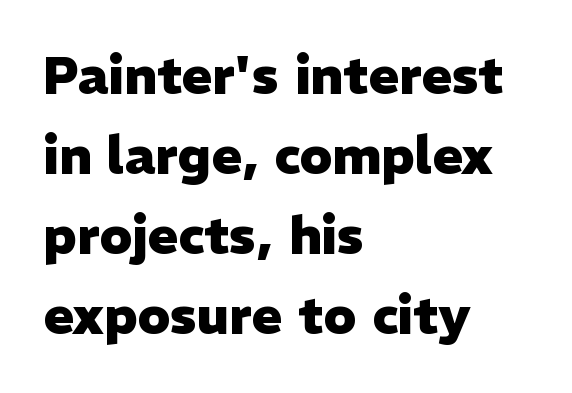
Q: Is the text bold? A: Yes.
Q: Is the text italic (slanted)? A: No, it is upright.
Q: Is the typeface a serif or a sans-serif typeface? A: Sans-serif.
Q: Is the text underlined? A: No.
Q: How is the paragraph aligned? A: Left-aligned.
Q: Is the spacing between letters normal or unusually wide? A: Normal.
Q: Is the spacing between lines tight, normal or loose? A: Normal.
Q: Width (condensed, normal, or wide)? A: Normal.
Q: Stroke contrast? A: Low.
Q: x-height? A: Medium.
Q: Monospaced? A: No.
